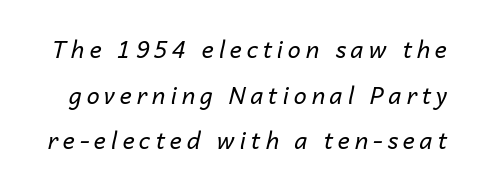
{"italic": "yes", "lean": "right", "slant_degrees": 14, "bold": "no", "underline": "no", "line_spacing": "loose", "line_spacing_ratio": 1.98, "letter_spacing": "wide", "letter_spacing_em": 0.22, "glyph_px": 23}
